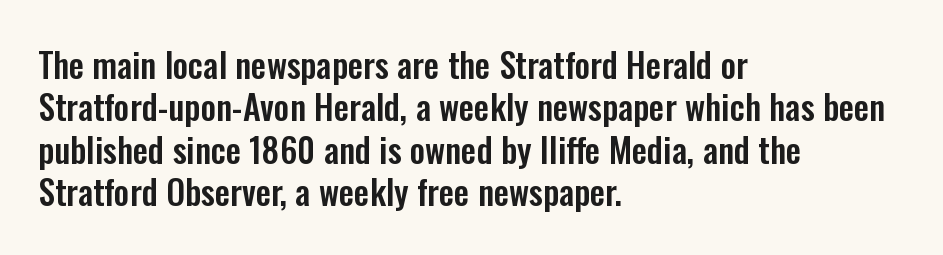
The image shows 34 px condensed sans-serif type, upright; set left-aligned, normal line spacing (1.25x), normal letter spacing, not underlined; low stroke contrast and a medium x-height.
